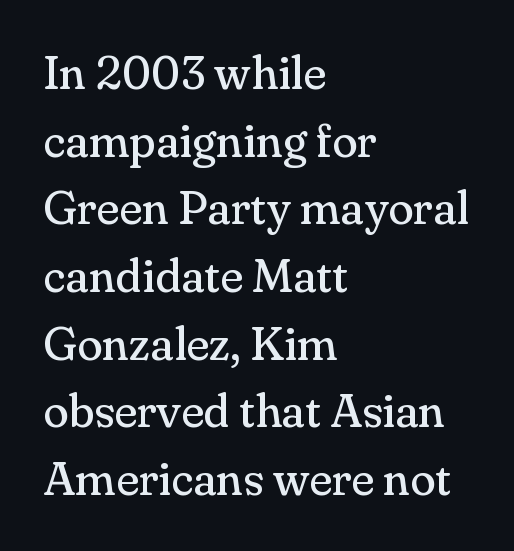
Q: Is the text bold? A: No.
Q: Is the text italic (slanted)? A: No, it is upright.
Q: Is the typeface a serif or a sans-serif typeface? A: Serif.
Q: Is the text underlined? A: No.
Q: How is the paragraph aligned? A: Left-aligned.
Q: Is the spacing between letters normal or unusually wide? A: Normal.
Q: Is the spacing between lines tight, normal or loose? A: Normal.
Q: Width (condensed, normal, or wide)? A: Normal.
Q: Stroke contrast? A: Medium.
Q: x-height? A: Small.
Q: Monospaced? A: No.
